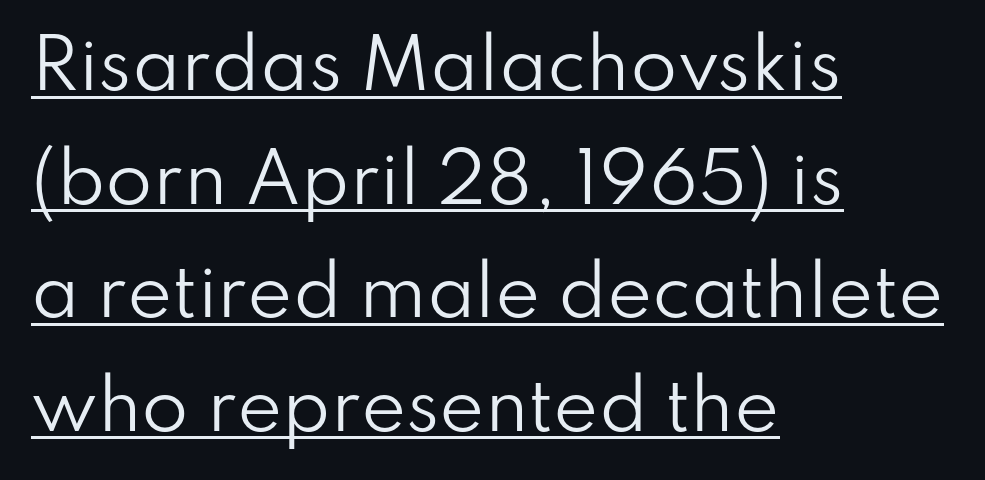
{"serif": "no", "italic": "no", "bold": "no", "weight": "regular", "width": "normal", "stroke_contrast": "low", "x_height": "small", "monospaced": "no", "underline": "yes", "align": "left", "line_spacing": "normal", "line_spacing_ratio": 1.67, "letter_spacing": "normal", "letter_spacing_em": 0.0, "glyph_px": 68}
